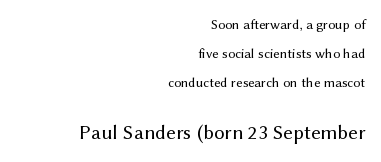
Q: Is the text bold? A: No.
Q: Is the text italic (slanted)? A: No, it is upright.
Q: Is the text underlined? A: No.
Q: How is the paragraph aligned? A: Right-aligned.
Q: Is the spacing between letters normal or unusually wide? A: Normal.
Q: Is the spacing between lines tight, normal or loose? A: Loose.
Q: Which block of text is set in a larger size, the first (top) or the second (bottom)? A: The second (bottom) one.
